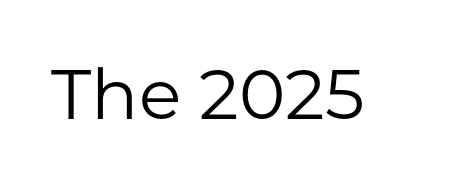
Vertical stems look standard width or narrower in stroke. The glyphs are unaccompanied by any horizontal stroke below them. Unlike italic type, these characters show no tilt at all. Honestly, the letter spacing is just normal — you wouldn't notice it. Varying glyph widths throughout — classic text-font behaviour.
